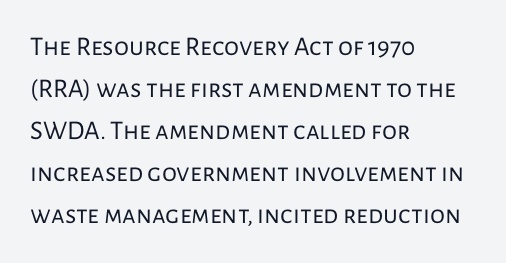
Each new line begins a customary step beneath the previous one. The passage shown is not underscored anywhere. Weight: not bold — regular or lighter. Nope, not italic — everything's standing straight. A classic flush-left, rag-right setting is used for this passage.
